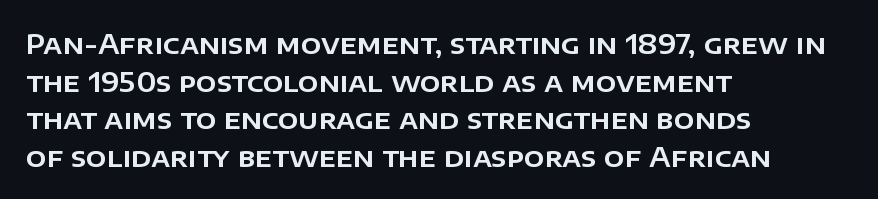
{"italic": "no", "underline": "no", "align": "left", "line_spacing": "normal", "line_spacing_ratio": 1.39, "letter_spacing": "normal", "letter_spacing_em": 0.0, "glyph_px": 27}
